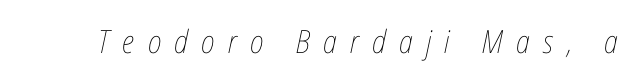
Proportional: the letters do not fall into vertical columns. Notice how the stems are inclined rather than vertical — that's the hallmark of italics. Stroke mass is kept to a normal reading level or below. Clear beneath every line of the passage. The letterforms stand isolated, each surrounded by extra space.
